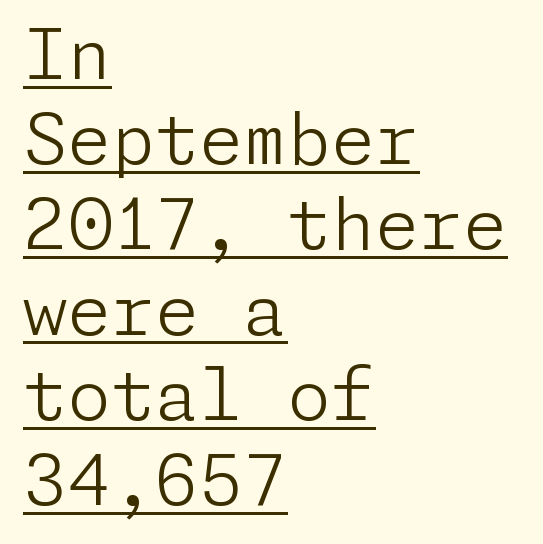
{"serif": "no", "italic": "no", "bold": "no", "weight": "light", "width": "normal", "stroke_contrast": "low", "x_height": "medium", "underline": "yes", "align": "left", "line_spacing_ratio": 1.2, "letter_spacing": "normal", "letter_spacing_em": 0.0, "glyph_px": 71}
